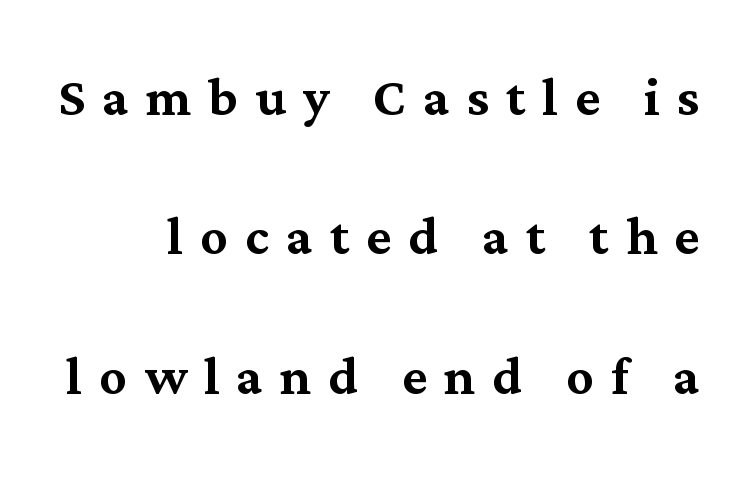
The type family on display is of the serif kind. The rendering uses natural spacing where letterforms have individual widths. The zone under the glyphs is completely vacant. Tracking here is generous; glyphs stand well apart from one another. You can tell it's not italic because the verticals are truly vertical.
